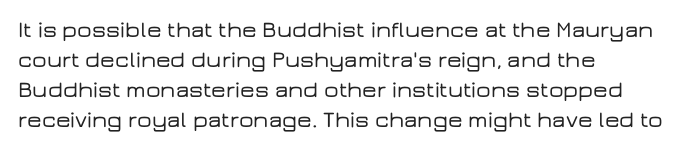
{"italic": "no", "underline": "no", "align": "left", "line_spacing": "normal", "line_spacing_ratio": 1.3, "letter_spacing": "normal", "letter_spacing_em": 0.0, "glyph_px": 23}
